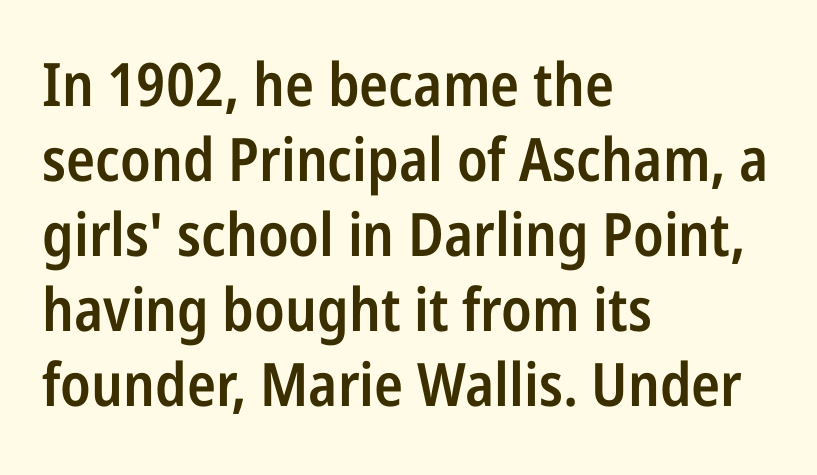
The image shows 60 px semibold, condensed sans-serif type, upright; set left-aligned, normal line spacing (1.25x), normal letter spacing, not underlined; low stroke contrast and a medium x-height.
